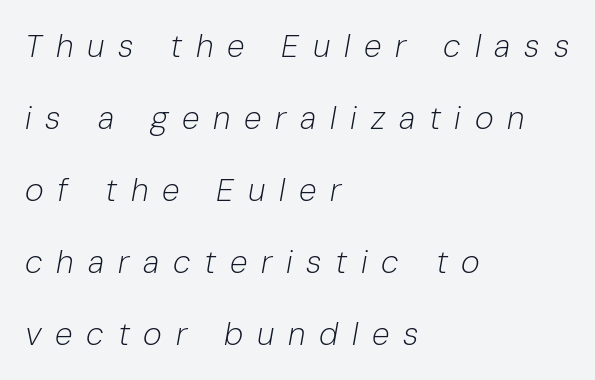
{"italic": "yes", "lean": "right", "slant_degrees": 10, "bold": "no", "weight": "light", "width": "normal", "stroke_contrast": "low", "x_height": "medium", "monospaced": "no", "underline": "no", "align": "left", "line_spacing": "loose", "line_spacing_ratio": 2.25, "letter_spacing": "wide", "letter_spacing_em": 0.43, "glyph_px": 32}
